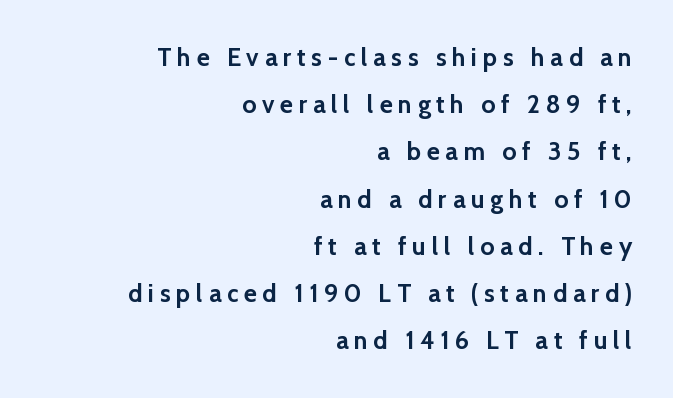
The image shows 25 px bold type, upright; set right-aligned, line spacing 1.89x, unusually wide letter spacing (+0.23 em), not underlined.
